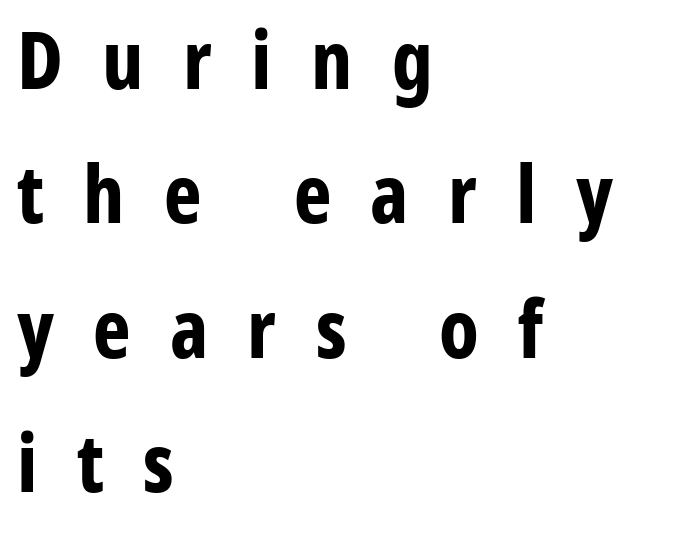
Q: Is the text bold? A: Yes.
Q: Is the text italic (slanted)? A: No, it is upright.
Q: Is the typeface a serif or a sans-serif typeface? A: Sans-serif.
Q: Is the text underlined? A: No.
Q: How is the paragraph aligned? A: Left-aligned.
Q: Is the spacing between letters normal or unusually wide? A: Unusually wide.
Q: Is the spacing between lines tight, normal or loose? A: Normal.
Q: Width (condensed, normal, or wide)? A: Condensed.
Q: Stroke contrast? A: Low.
Q: x-height? A: Medium.
Q: Monospaced? A: No.
